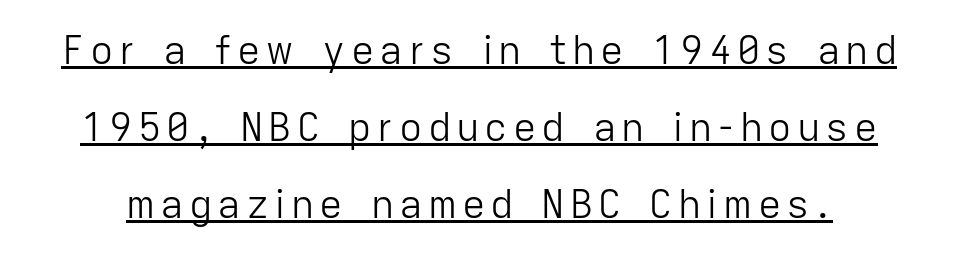
Notice how the stems are strictly vertical — no italics here. Classification — sans serif. These lines are rendered in a variable-pitch font. The cut favours lightness, reaching ordinary text weight at its darkest. Vertically, the passage feels expansive, rows floating well apart.
